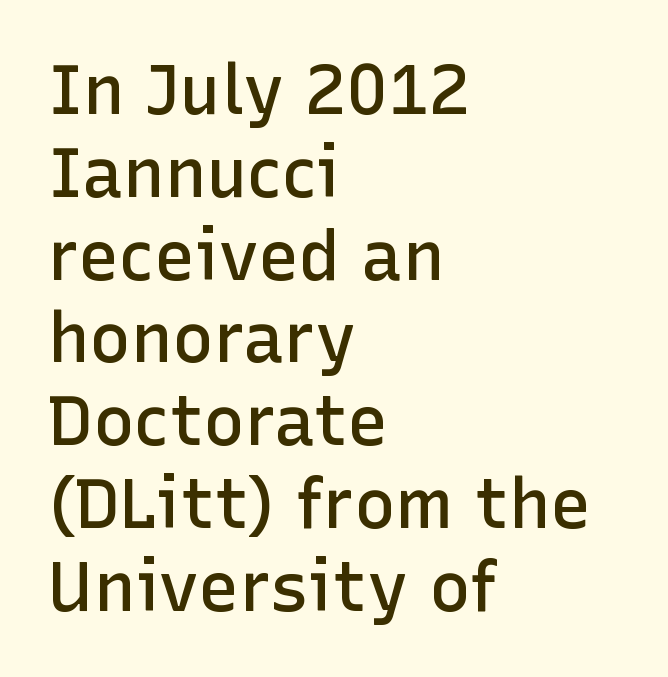
The image shows 69 px semibold sans-serif type, upright; set left-aligned, line spacing 1.2x, normal letter spacing, not underlined; low stroke contrast and a medium x-height.
